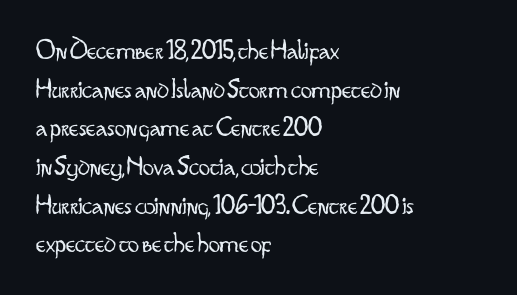
Q: Is the text bold? A: No.
Q: Is the text italic (slanted)? A: No, it is upright.
Q: Is the typeface a serif or a sans-serif typeface? A: Sans-serif.
Q: Is the text underlined? A: No.
Q: How is the paragraph aligned? A: Left-aligned.
Q: Is the spacing between letters normal or unusually wide? A: Normal.
Q: Is the spacing between lines tight, normal or loose? A: Normal.
Q: Width (condensed, normal, or wide)? A: Condensed.
Q: Stroke contrast? A: Low.
Q: x-height? A: Small.
Q: Monospaced? A: No.
